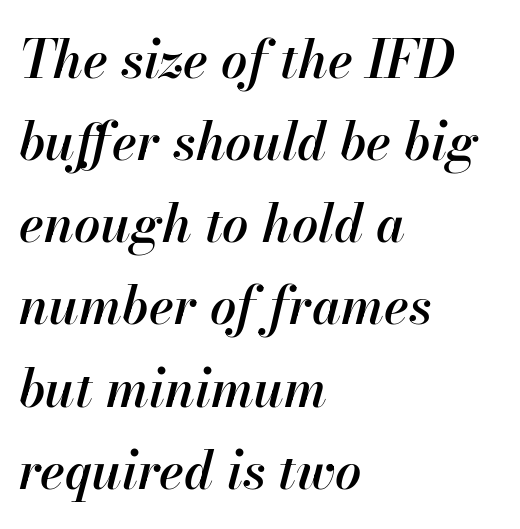
Q: Is the text bold? A: Semi-bold.
Q: Is the text italic (slanted)? A: Yes, it leans right by about 13 degrees.
Q: Is the text underlined? A: No.
Q: How is the paragraph aligned? A: Left-aligned.
Q: Is the spacing between letters normal or unusually wide? A: Normal.
Q: Is the spacing between lines tight, normal or loose? A: Normal.
Q: Width (condensed, normal, or wide)? A: Normal.
Q: Stroke contrast? A: High.
Q: x-height? A: Small.
Q: Monospaced? A: No.
